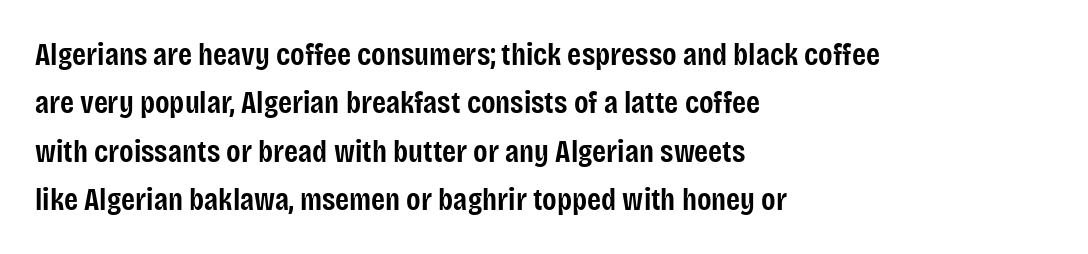
The image shows 32 px semibold, condensed sans-serif type, upright; set left-aligned, normal line spacing (1.51x), normal letter spacing, not underlined; low stroke contrast and a large x-height.
